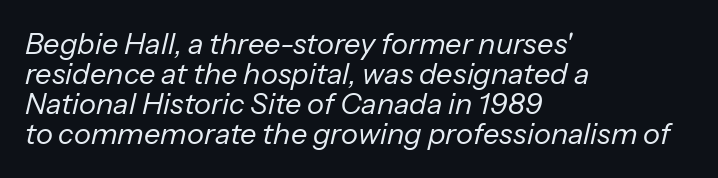
Q: Is the text bold? A: No.
Q: Is the text italic (slanted)? A: Yes, it leans right by about 13 degrees.
Q: Is the text underlined? A: No.
Q: How is the paragraph aligned? A: Left-aligned.
Q: Is the spacing between letters normal or unusually wide? A: Normal.
Q: Is the spacing between lines tight, normal or loose? A: Tight.
Q: Width (condensed, normal, or wide)? A: Normal.
Q: Stroke contrast? A: Low.
Q: x-height? A: Medium.
Q: Monospaced? A: No.
